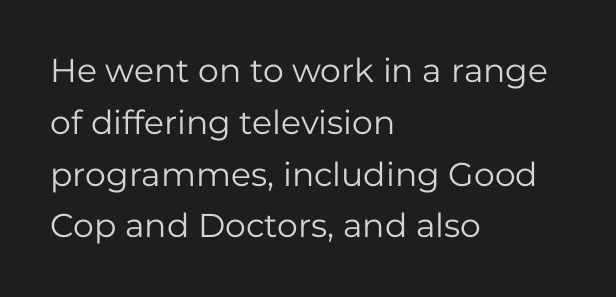
A classic flush-left, rag-right setting is used for this passage. Does the leading feel generous? No, just average. The rendering keeps characters at their native spacing. The face used here is proportionally spaced, like ordinary book or web type. Stroke terminals: plain, sans-serif.
